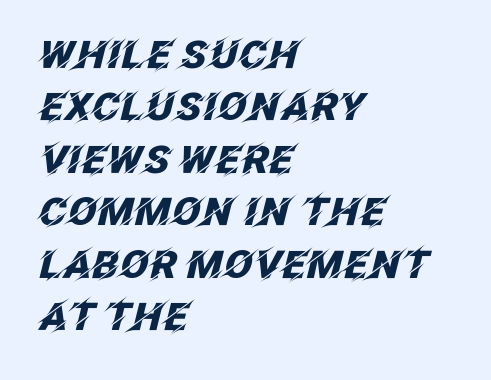
Q: Is the text bold? A: Yes.
Q: Is the text italic (slanted)? A: Yes, it leans right by about 12 degrees.
Q: Is the text underlined? A: No.
Q: How is the paragraph aligned? A: Left-aligned.
Q: Is the spacing between letters normal or unusually wide? A: Normal.
Q: Is the spacing between lines tight, normal or loose? A: Normal.
Q: Width (condensed, normal, or wide)? A: Normal.
Q: Stroke contrast? A: Low.
Q: x-height? A: Large.
Q: Monospaced? A: No.
